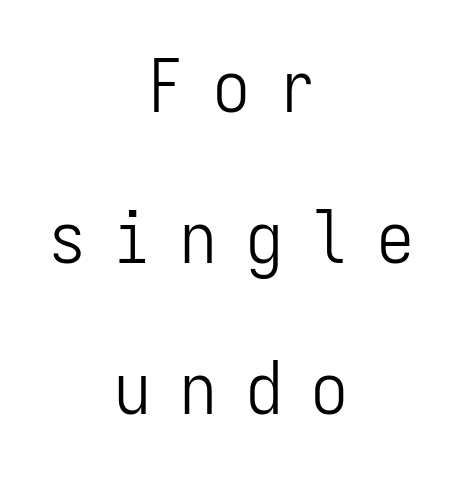
Q: Is the text bold? A: No.
Q: Is the text italic (slanted)? A: No, it is upright.
Q: Is the typeface a serif or a sans-serif typeface? A: Sans-serif.
Q: Is the text underlined? A: No.
Q: How is the paragraph aligned? A: Centered.
Q: Is the spacing between letters normal or unusually wide? A: Unusually wide.
Q: Is the spacing between lines tight, normal or loose? A: Loose.
Q: Width (condensed, normal, or wide)? A: Condensed.
Q: Stroke contrast? A: Low.
Q: x-height? A: Medium.
Q: Monospaced? A: Yes.
